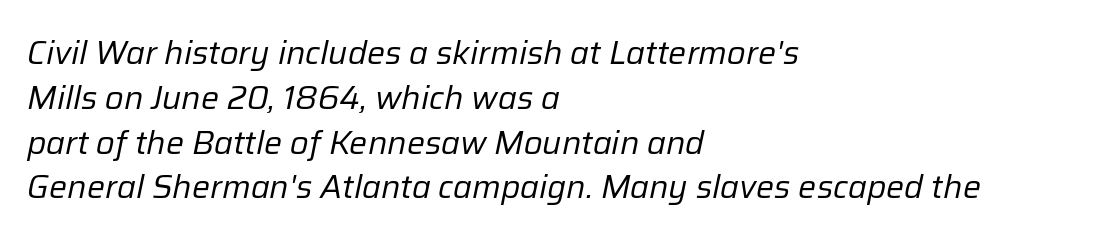
{"italic": "yes", "lean": "right", "slant_degrees": 12, "bold": "no", "weight": "regular", "width": "normal", "stroke_contrast": "low", "x_height": "medium", "monospaced": "no", "underline": "no", "align": "left", "line_spacing": "normal", "line_spacing_ratio": 1.4, "letter_spacing": "normal", "letter_spacing_em": 0.0, "glyph_px": 32}
